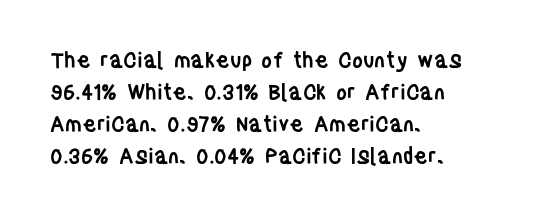
Q: Is the text bold? A: Semi-bold.
Q: Is the text italic (slanted)? A: No, it is upright.
Q: Is the text underlined? A: No.
Q: How is the paragraph aligned? A: Left-aligned.
Q: Is the spacing between letters normal or unusually wide? A: Normal.
Q: Is the spacing between lines tight, normal or loose? A: Normal.
